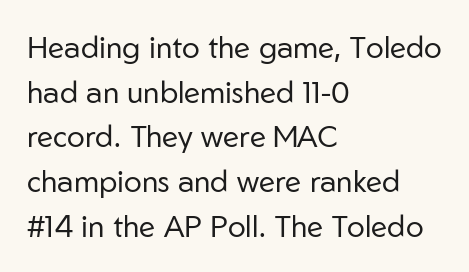
The image shows 30 px regular-weight sans-serif type, upright; set left-aligned, normal line spacing (1.49x), normal letter spacing, not underlined; low stroke contrast and a medium x-height.
